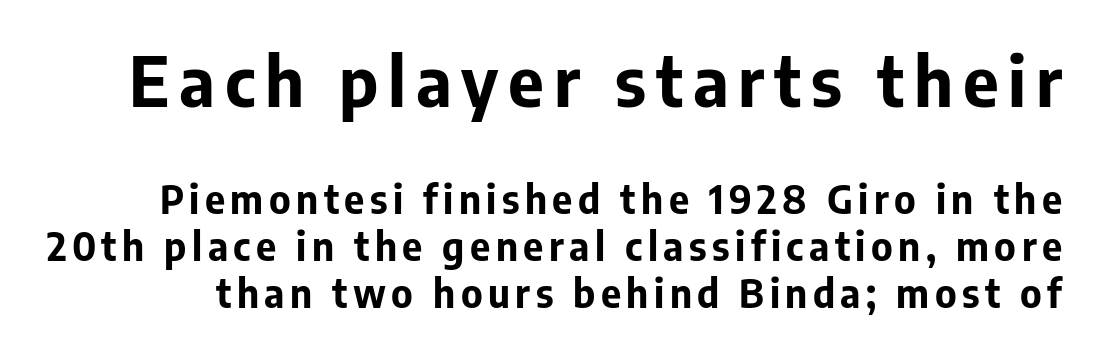
Underline: absent. Proportional: the letters do not fall into vertical columns. Quick note: not italic, upright. Look at the glyph heights: the upper group is clearly the bigger setting. Does the type have serifs? No, each stem ends abruptly. The characters look thick and weighty, a clear bold.
